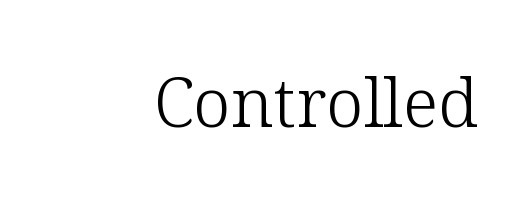
Each row of text sits above clean, open space. This is not heavy type; no bold has been used. Here the designer chose a conventional face with non-uniform glyph widths. Is this a sans? No — the strokes have serifs. Italic? Not at all — the glyphs are vertical. No extra tracking has been applied to these lines.
